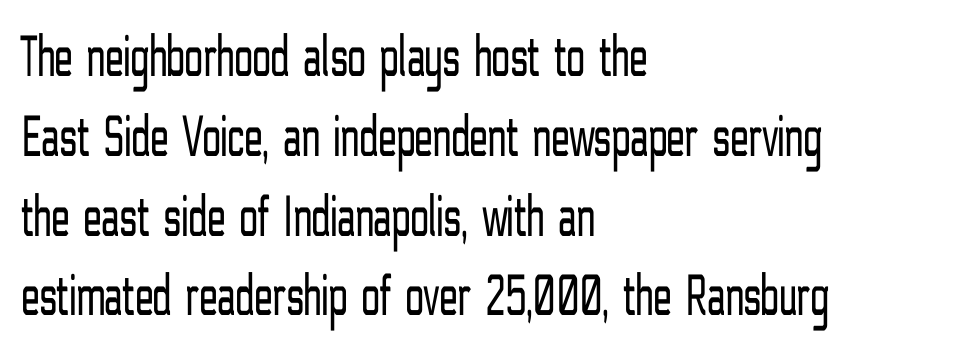
The image shows 60 px light, condensed sans-serif type, upright; set left-aligned, normal line spacing (1.33x), normal letter spacing, not underlined; low stroke contrast and a medium x-height.
